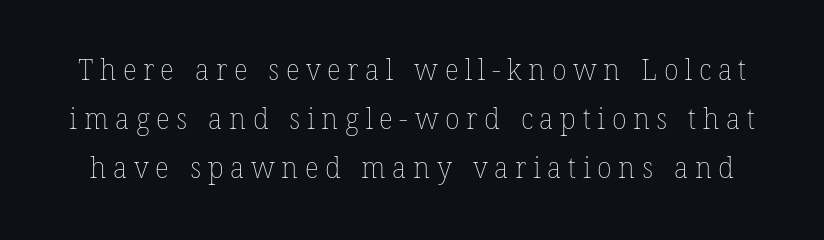
The face used here is rendered with a markedly widened letterfit. Weight class: somewhere from thin through regular. One glance says typical: line gaps are just what's usual. Nobody drew a line under any word here. Do the characters align in a grid? No, the font is proportional.
